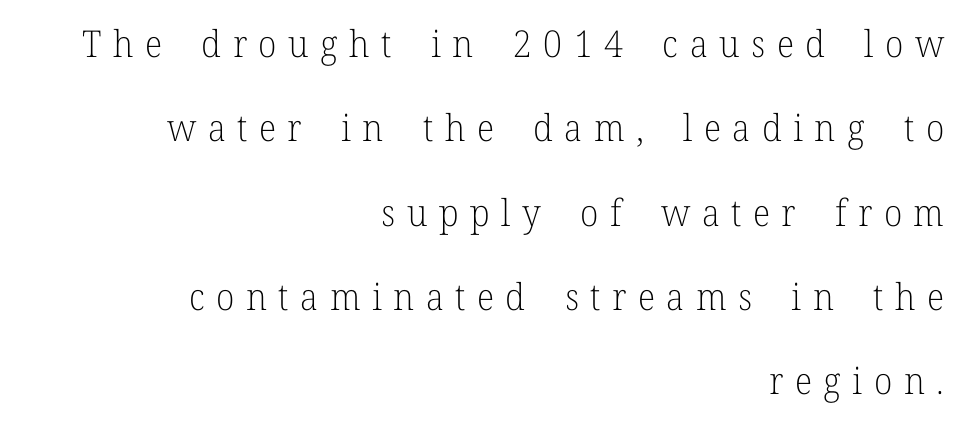
Q: Is the text bold? A: No.
Q: Is the text italic (slanted)? A: No, it is upright.
Q: Is the typeface a serif or a sans-serif typeface? A: Serif.
Q: Is the text underlined? A: No.
Q: How is the paragraph aligned? A: Right-aligned.
Q: Is the spacing between letters normal or unusually wide? A: Unusually wide.
Q: Is the spacing between lines tight, normal or loose? A: Loose.
Q: Width (condensed, normal, or wide)? A: Normal.
Q: Stroke contrast? A: Low.
Q: x-height? A: Medium.
Q: Monospaced? A: No.
